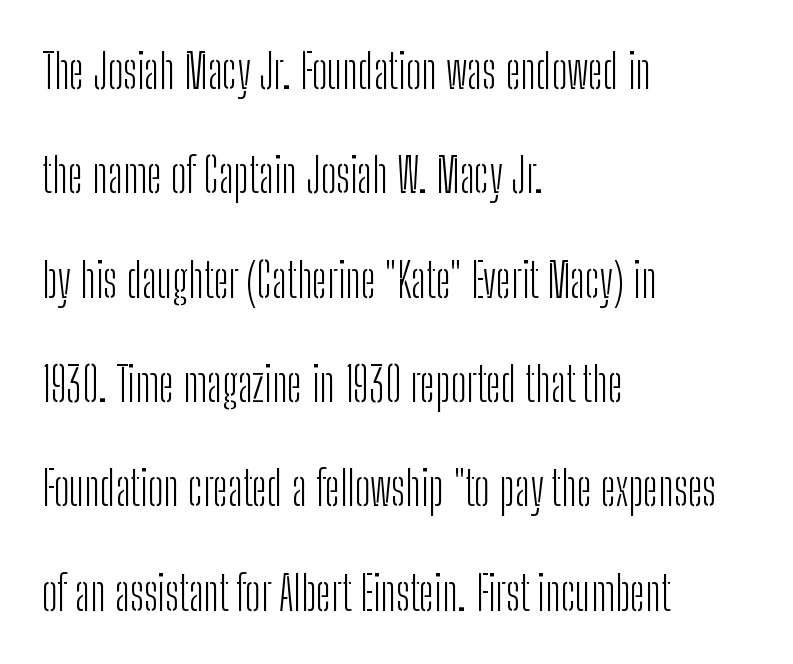
Q: Is the text bold? A: No.
Q: Is the text italic (slanted)? A: No, it is upright.
Q: Is the typeface a serif or a sans-serif typeface? A: Sans-serif.
Q: Is the text underlined? A: No.
Q: How is the paragraph aligned? A: Left-aligned.
Q: Is the spacing between letters normal or unusually wide? A: Normal.
Q: Is the spacing between lines tight, normal or loose? A: Loose.
Q: Width (condensed, normal, or wide)? A: Condensed.
Q: Stroke contrast? A: Low.
Q: x-height? A: Medium.
Q: Monospaced? A: No.
